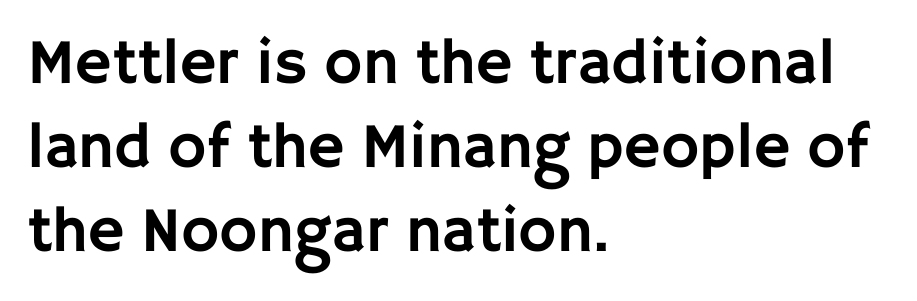
Note the varied advance widths — an 'i' is clearly narrower than an 'm'. Layout note: lines flush left. The font's upright variant was chosen for this text. What stands out about the letter spacing? Nothing — it is the standard amount. Type without underlining.
